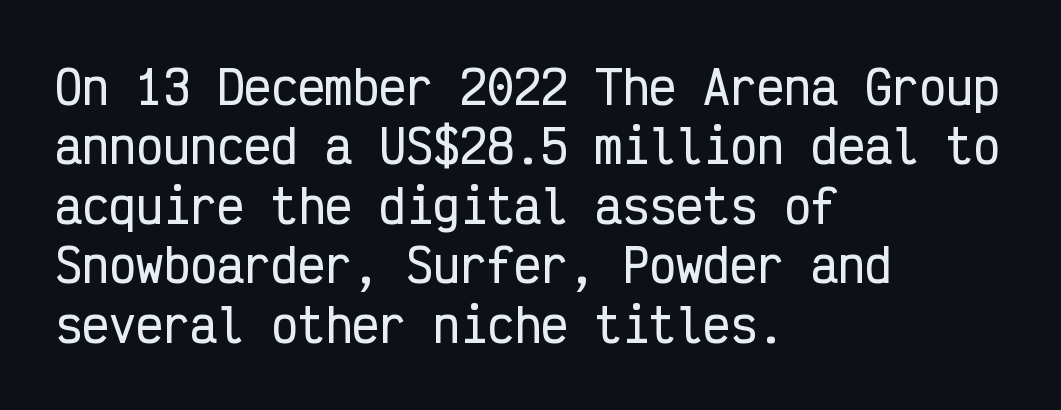
{"serif": "no", "italic": "no", "width": "condensed", "stroke_contrast": "low", "x_height": "medium", "monospaced": "yes", "underline": "no", "align": "left", "line_spacing": "normal", "line_spacing_ratio": 1.32, "letter_spacing": "normal", "letter_spacing_em": 0.0, "glyph_px": 45}
